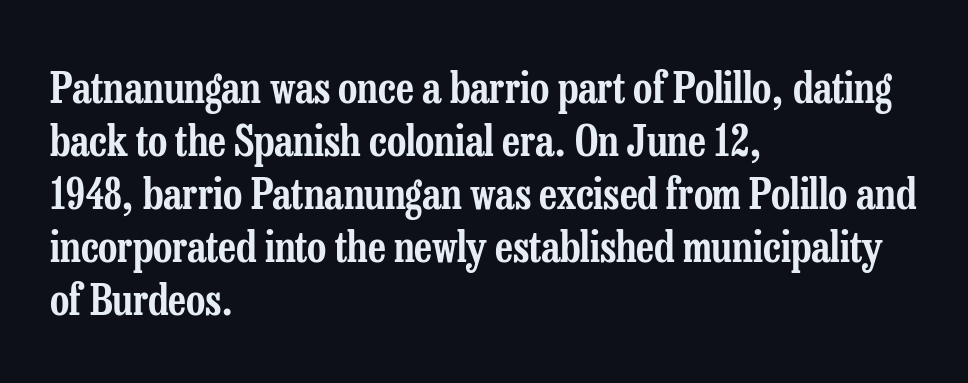
{"serif": "yes", "italic": "no", "width": "condensed", "stroke_contrast": "low", "x_height": "medium", "monospaced": "no", "underline": "no", "align": "left", "line_spacing": "normal", "line_spacing_ratio": 1.26, "letter_spacing": "normal", "letter_spacing_em": 0.0, "glyph_px": 42}
